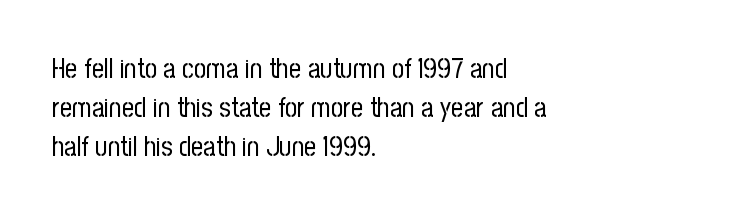
The image shows 27 px text type, upright; set left-aligned, normal line spacing (1.44x), normal letter spacing, not underlined.
